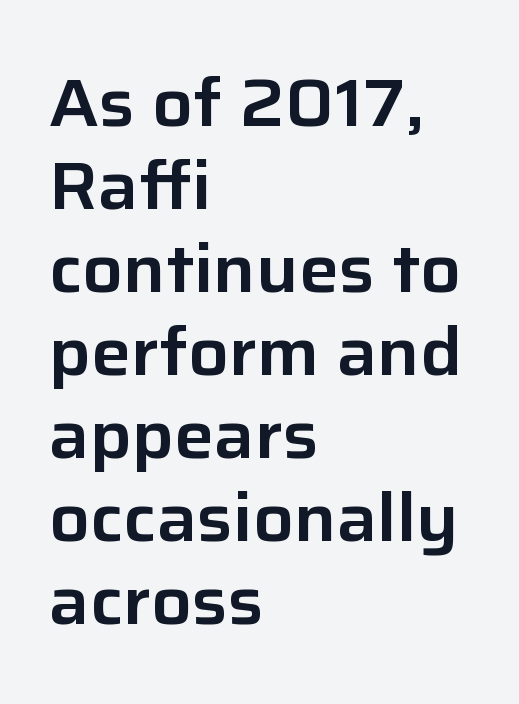
Q: Is the text italic (slanted)? A: No, it is upright.
Q: Is the typeface a serif or a sans-serif typeface? A: Sans-serif.
Q: Is the text underlined? A: No.
Q: How is the paragraph aligned? A: Left-aligned.
Q: Is the spacing between letters normal or unusually wide? A: Normal.
Q: Width (condensed, normal, or wide)? A: Normal.
Q: Stroke contrast? A: Low.
Q: x-height? A: Medium.
Q: Monospaced? A: No.
